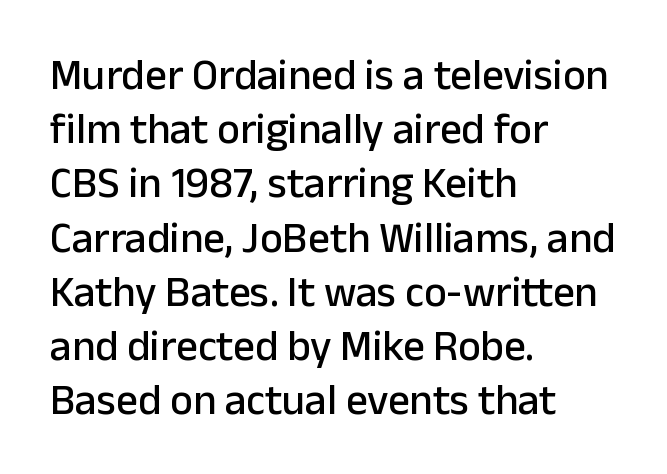
{"serif": "no", "italic": "no", "width": "normal", "stroke_contrast": "low", "x_height": "medium", "monospaced": "no", "underline": "no", "align": "left", "line_spacing": "normal", "line_spacing_ratio": 1.26, "letter_spacing": "normal", "letter_spacing_em": 0.0, "glyph_px": 43}
